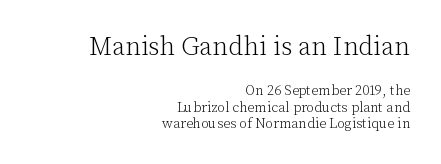
The image shows 26 px text type, upright; set right-aligned, line spacing 1.17x, normal letter spacing, not underlined; the first (top) block is 1.86x larger.
